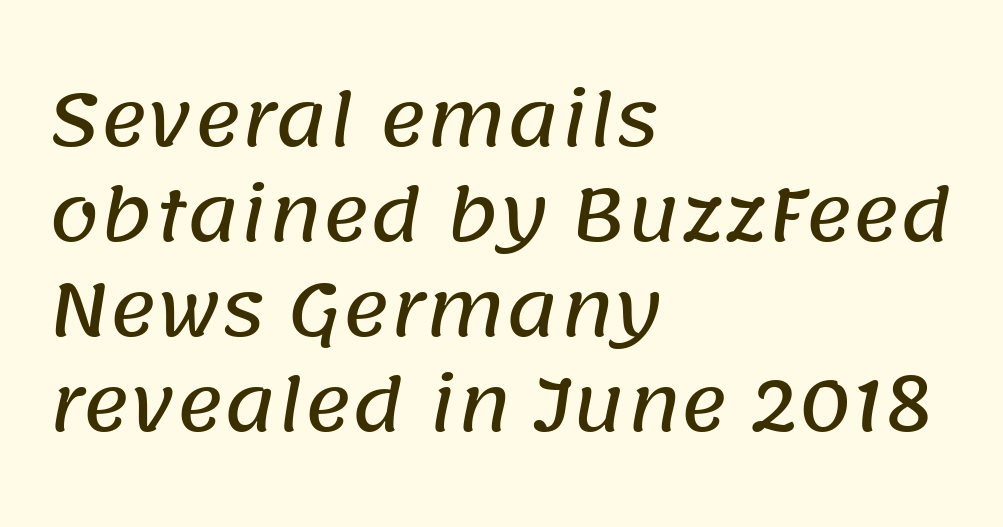
The image shows 72 px sans-serif type; set left-aligned, normal line spacing (1.32x), normal letter spacing, not underlined; low stroke contrast and a large x-height.
